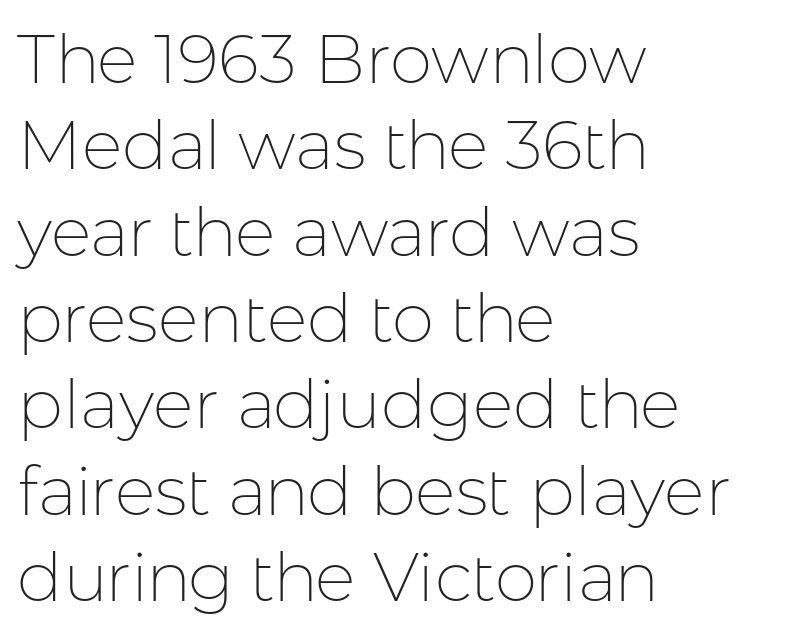
{"serif": "no", "italic": "no", "bold": "no", "weight": "thin", "width": "normal", "stroke_contrast": "low", "x_height": "medium", "monospaced": "no", "underline": "no", "align": "left", "line_spacing": "normal", "line_spacing_ratio": 1.27, "letter_spacing": "normal", "letter_spacing_em": 0.0, "glyph_px": 68}
